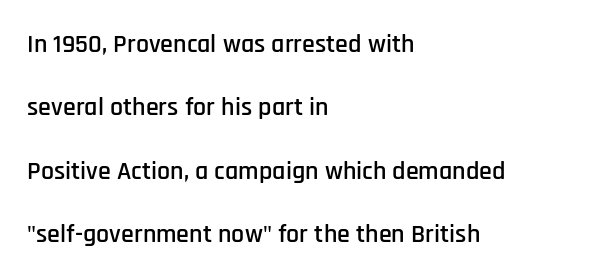
{"italic": "no", "underline": "no", "align": "left", "line_spacing": "loose", "line_spacing_ratio": 2.44, "letter_spacing": "normal", "letter_spacing_em": 0.0, "glyph_px": 26}
